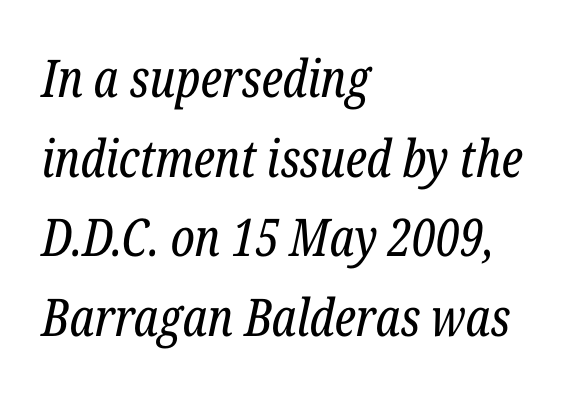
Q: Is the text bold? A: No.
Q: Is the text italic (slanted)? A: Yes, it leans right by about 12 degrees.
Q: Is the typeface a serif or a sans-serif typeface? A: Serif.
Q: Is the text underlined? A: No.
Q: How is the paragraph aligned? A: Left-aligned.
Q: Is the spacing between letters normal or unusually wide? A: Normal.
Q: Is the spacing between lines tight, normal or loose? A: Normal.
Q: Width (condensed, normal, or wide)? A: Condensed.
Q: Stroke contrast? A: Low.
Q: x-height? A: Medium.
Q: Monospaced? A: No.
